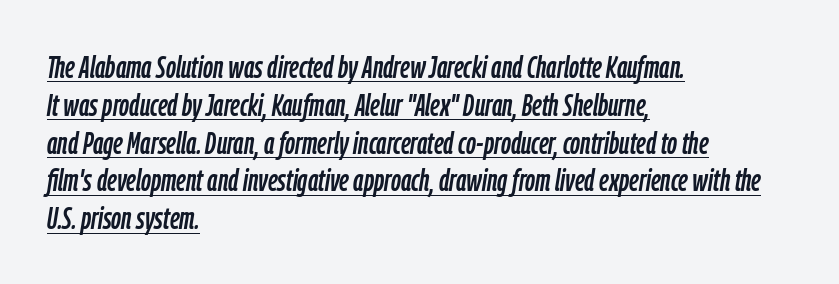
The face used here is proportionally spaced, like ordinary book or web type. Would a proofreader flag this as italicized? Yes. Which margin do the lines hug? The left one — the right edge is uneven. Observe the ordinary spacing: letters are neighbours, not strangers. Has an underline been added? It has.
